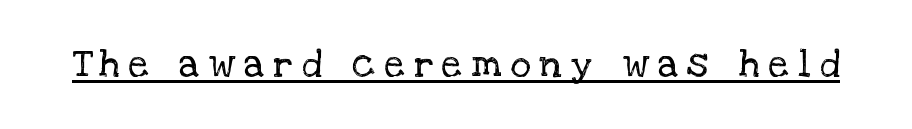
Q: Is the text bold? A: No.
Q: Is the text italic (slanted)? A: No, it is upright.
Q: Is the typeface a serif or a sans-serif typeface? A: Serif.
Q: Is the text underlined? A: Yes.
Q: Is the spacing between letters normal or unusually wide? A: Unusually wide.
Q: Width (condensed, normal, or wide)? A: Normal.
Q: Stroke contrast? A: Low.
Q: x-height? A: Large.
Q: Monospaced? A: No.
